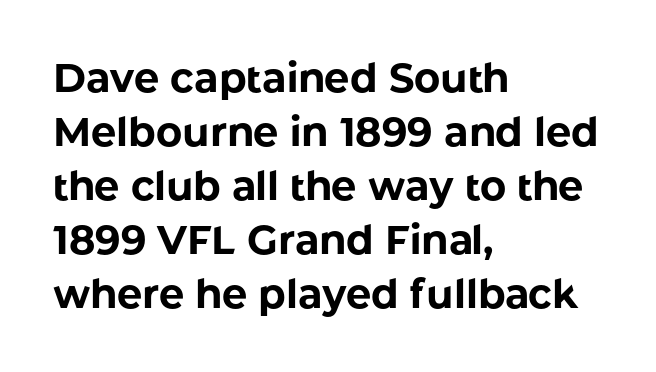
Its strokes are broad and dark, the hallmark of bold type. Alignment: flush left. Every stem runs plumb, perpendicular to the baseline. Is this a fixed-width face? No — the glyphs have proportional, varying widths. Spacing between characters is what you'd get straight out of the box.
